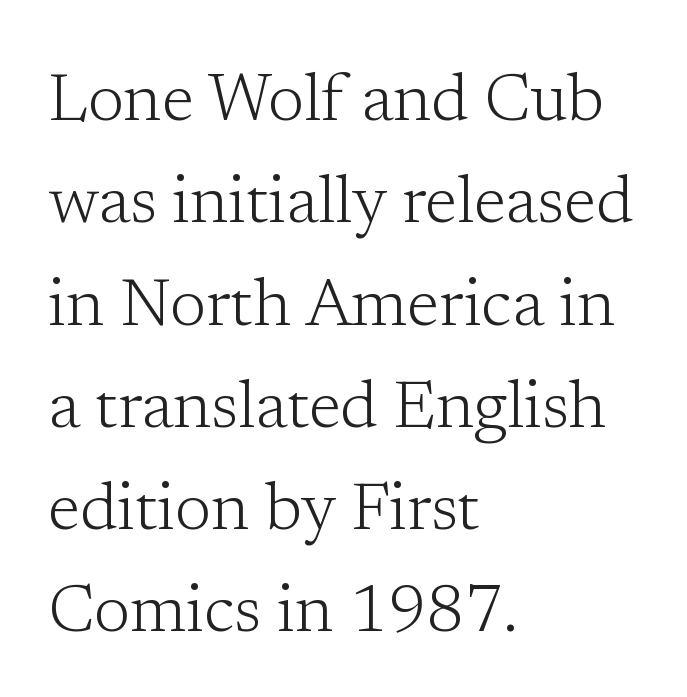
{"serif": "yes", "italic": "no", "bold": "no", "weight": "light", "width": "normal", "stroke_contrast": "low", "x_height": "medium", "monospaced": "no", "underline": "no", "align": "left", "line_spacing": "normal", "line_spacing_ratio": 1.55, "letter_spacing": "normal", "letter_spacing_em": 0.0, "glyph_px": 66}
